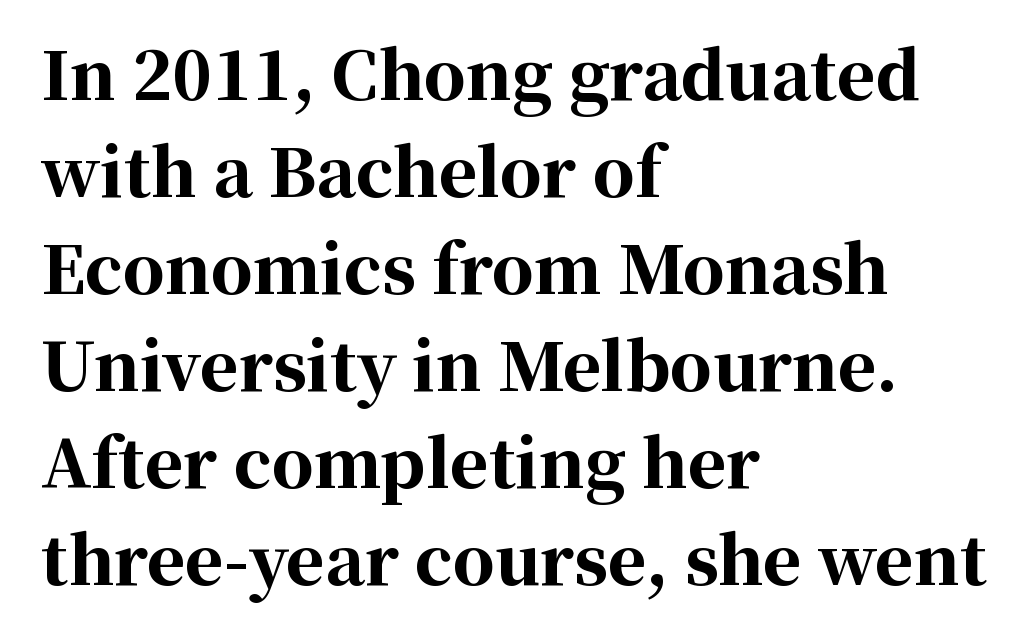
The image shows 66 px bold serif type, upright; set left-aligned, normal line spacing (1.47x), normal letter spacing, not underlined; high stroke contrast and a medium x-height.
